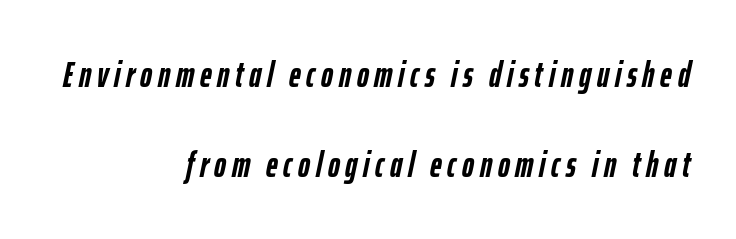
{"italic": "yes", "lean": "right", "slant_degrees": 12, "bold": "yes", "weight": "semibold", "width": "condensed", "stroke_contrast": "low", "x_height": "medium", "monospaced": "no", "underline": "no", "align": "right", "line_spacing": "loose", "line_spacing_ratio": 2.5, "glyph_px": 36}
